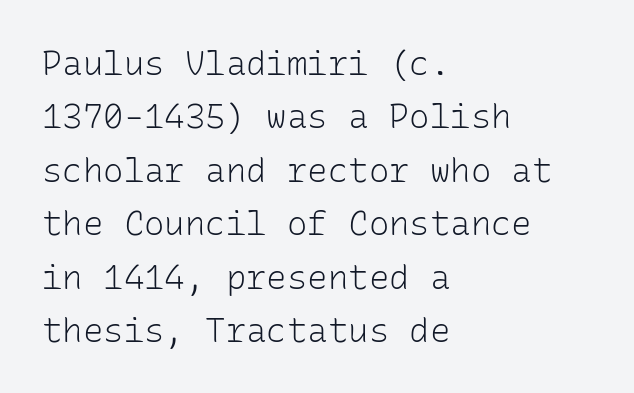
Q: Is the text bold? A: No.
Q: Is the text italic (slanted)? A: No, it is upright.
Q: Is the typeface a serif or a sans-serif typeface? A: Sans-serif.
Q: Is the text underlined? A: No.
Q: How is the paragraph aligned? A: Left-aligned.
Q: Is the spacing between letters normal or unusually wide? A: Normal.
Q: Is the spacing between lines tight, normal or loose? A: Normal.
Q: Width (condensed, normal, or wide)? A: Normal.
Q: Stroke contrast? A: Low.
Q: x-height? A: Medium.
Q: Monospaced? A: Yes.
